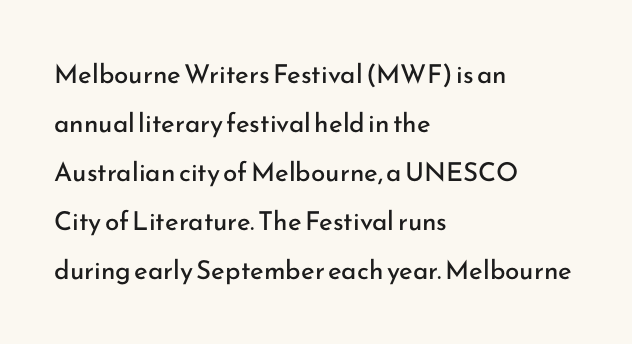
{"italic": "no", "bold": "no", "underline": "no", "align": "left", "line_spacing_ratio": 1.88, "letter_spacing": "normal", "letter_spacing_em": 0.0, "glyph_px": 26}
